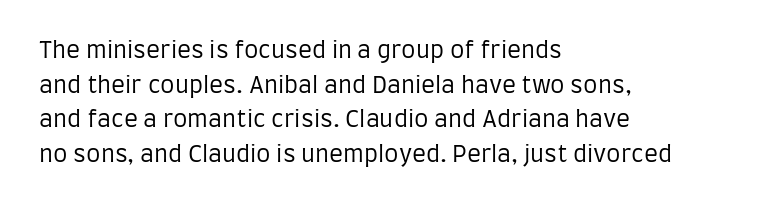
Vertical strokes here are truly vertical. Is the block centered? No — it sits flush against the left margin. Standard letterfit; no display-style spreading of the glyphs. This is not heavy type; no bold has been used.
